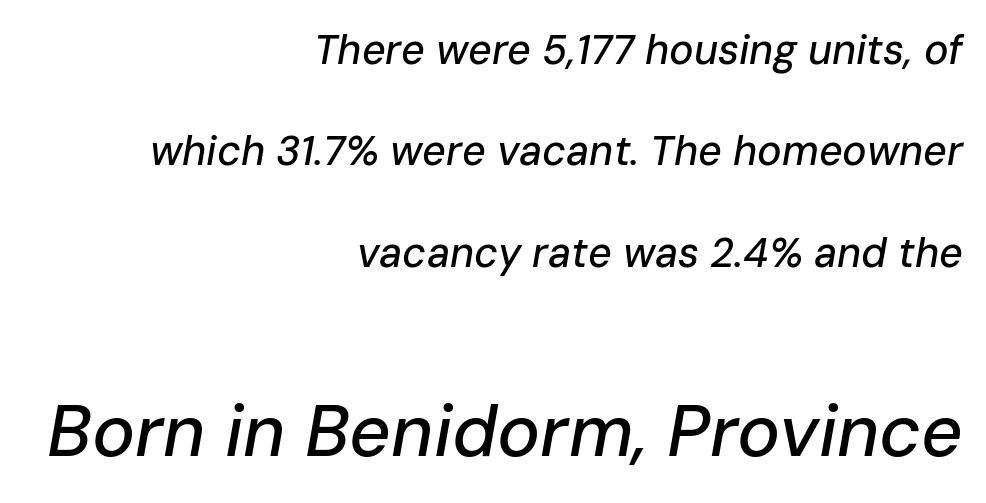
Q: Is the text italic (slanted)? A: Yes, it leans right by about 10 degrees.
Q: Is the text underlined? A: No.
Q: How is the paragraph aligned? A: Right-aligned.
Q: Is the spacing between letters normal or unusually wide? A: Normal.
Q: Is the spacing between lines tight, normal or loose? A: Loose.
Q: Which block of text is set in a larger size, the first (top) or the second (bottom)? A: The second (bottom) one.
Q: Width (condensed, normal, or wide)? A: Normal.
Q: Stroke contrast? A: Low.
Q: x-height? A: Medium.
Q: Monospaced? A: No.
